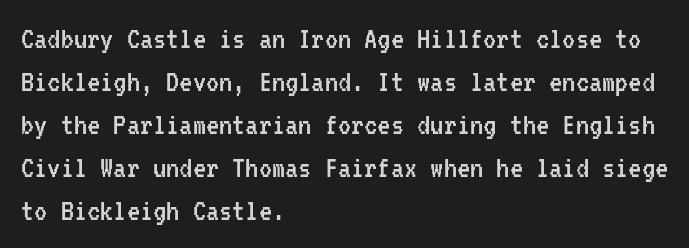
{"serif": "no", "italic": "no", "bold": "no", "weight": "regular", "width": "condensed", "stroke_contrast": "low", "x_height": "medium", "monospaced": "yes", "underline": "no", "align": "left", "line_spacing": "normal", "line_spacing_ratio": 1.3, "letter_spacing": "normal", "letter_spacing_em": 0.0, "glyph_px": 33}
